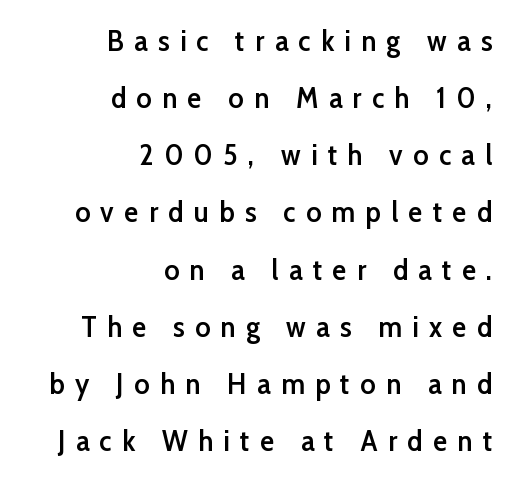
A typesetter would mark this as roman, not italic. The space directly below the letters is spotless. This rendering uses right alignment, leaving the left contour irregular. The line-height multiplier appears high, well above default. The text was rendered using a sans face with plain stroke endings. This is moderately heavy type, rendered in semibold.
